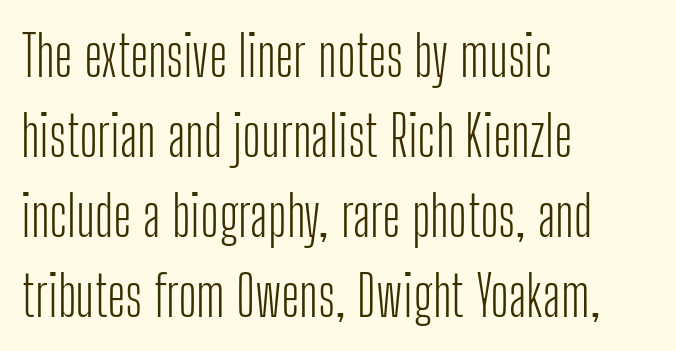
Q: Is the text bold? A: No.
Q: Is the text italic (slanted)? A: No, it is upright.
Q: Is the typeface a serif or a sans-serif typeface? A: Sans-serif.
Q: Is the text underlined? A: No.
Q: How is the paragraph aligned? A: Left-aligned.
Q: Is the spacing between letters normal or unusually wide? A: Normal.
Q: Is the spacing between lines tight, normal or loose? A: Normal.
Q: Width (condensed, normal, or wide)? A: Condensed.
Q: Stroke contrast? A: Low.
Q: x-height? A: Medium.
Q: Monospaced? A: No.
